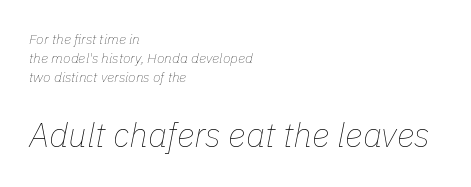
The image shows 34 px thin type, italic (leaning right); set left-aligned, normal line spacing (1.34x), normal letter spacing, not underlined; the second (bottom) block is 2.43x larger; low stroke contrast and a medium x-height.
